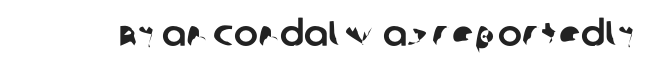
{"serif": "no", "width": "normal", "stroke_contrast": "low", "x_height": "large", "monospaced": "no", "underline": "no", "letter_spacing": "normal", "letter_spacing_em": 0.0, "glyph_px": 36}
